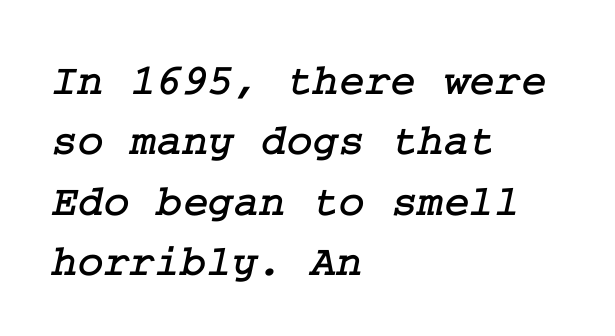
{"serif": "yes", "width": "normal", "stroke_contrast": "low", "x_height": "medium", "underline": "no", "align": "left", "line_spacing": "normal", "line_spacing_ratio": 1.37, "letter_spacing": "normal", "letter_spacing_em": 0.0, "glyph_px": 44}
